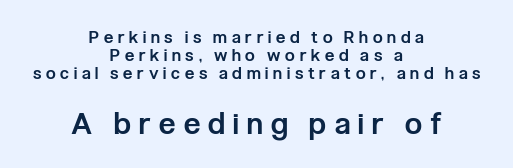
{"serif": "no", "italic": "no", "bold": "semi", "weight": "semibold", "width": "condensed", "stroke_contrast": "low", "x_height": "medium", "monospaced": "no", "underline": "no", "align": "center", "line_spacing": "tight", "line_spacing_ratio": 1.05, "letter_spacing": "wide", "letter_spacing_em": 0.28, "larger_block": "second", "size_ratio": 1.76, "glyph_px": 30}
